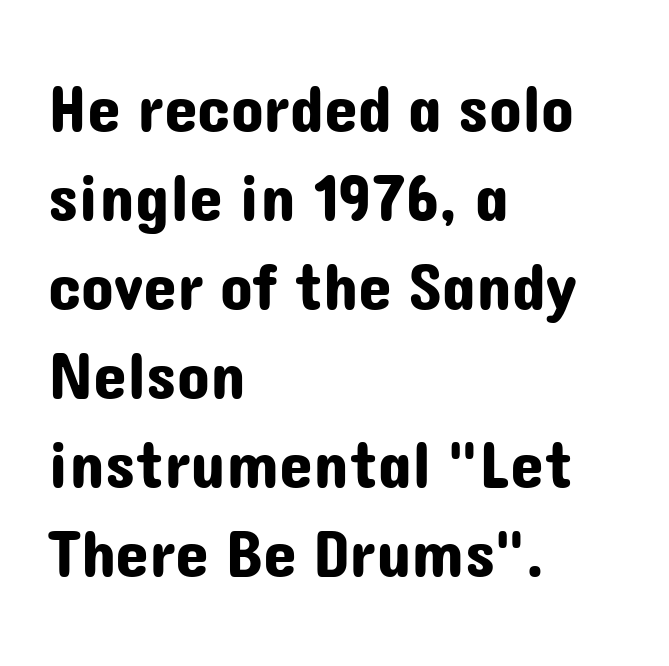
The image shows 68 px sans-serif type, upright; set left-aligned, normal line spacing (1.31x), normal letter spacing, not underlined; low stroke contrast and a medium x-height.
